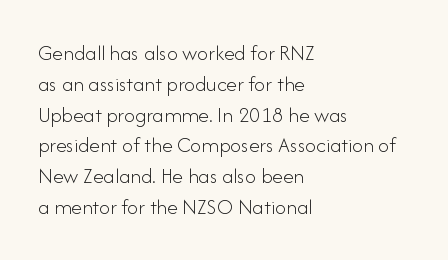
Q: Is the text bold? A: No.
Q: Is the text italic (slanted)? A: No, it is upright.
Q: Is the text underlined? A: No.
Q: How is the paragraph aligned? A: Left-aligned.
Q: Is the spacing between letters normal or unusually wide? A: Normal.
Q: Is the spacing between lines tight, normal or loose? A: Normal.
